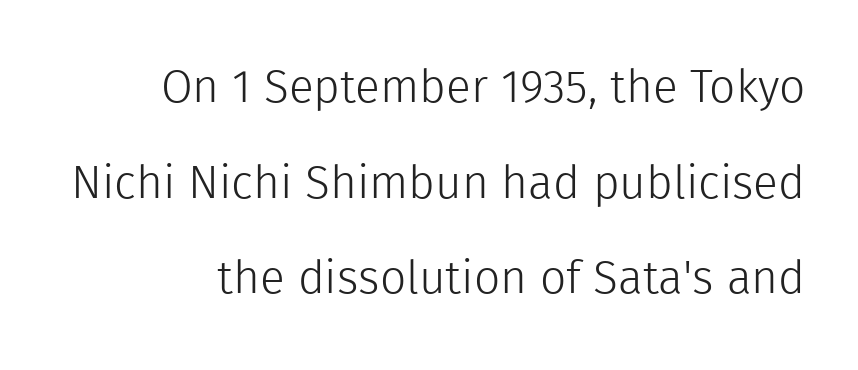
A typesetter would call this proportional, since set widths differ per character. Interline gaps are noticeably wide in this sample. Inter-character spacing is left at the font's built-in metrics. The zone under the glyphs is completely vacant. The lettering stays uniformly vertical, giving the passage a roman look. Nothing sits at the stroke ends, so this counts as sans-serif.
